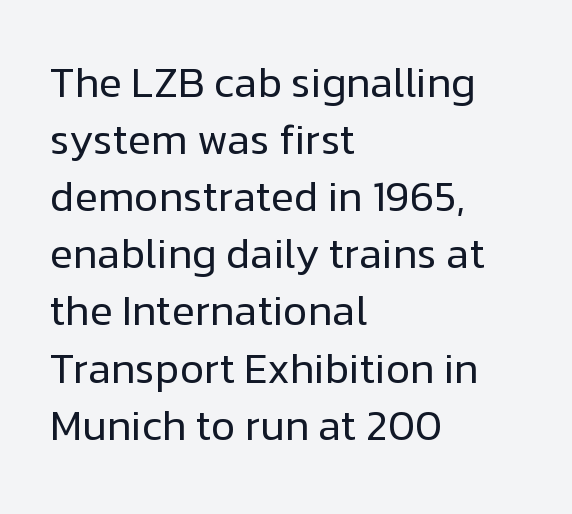
Q: Is the text bold? A: No.
Q: Is the text italic (slanted)? A: No, it is upright.
Q: Is the typeface a serif or a sans-serif typeface? A: Sans-serif.
Q: Is the text underlined? A: No.
Q: How is the paragraph aligned? A: Left-aligned.
Q: Is the spacing between letters normal or unusually wide? A: Normal.
Q: Is the spacing between lines tight, normal or loose? A: Normal.
Q: Width (condensed, normal, or wide)? A: Normal.
Q: Stroke contrast? A: Low.
Q: x-height? A: Medium.
Q: Monospaced? A: No.
